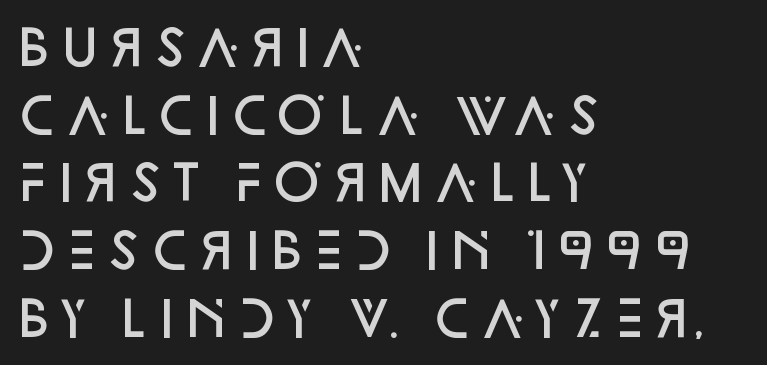
The image shows 48 px semibold sans-serif type, upright; set left-aligned, normal line spacing (1.41x), normal letter spacing, not underlined; low stroke contrast and a large x-height.
